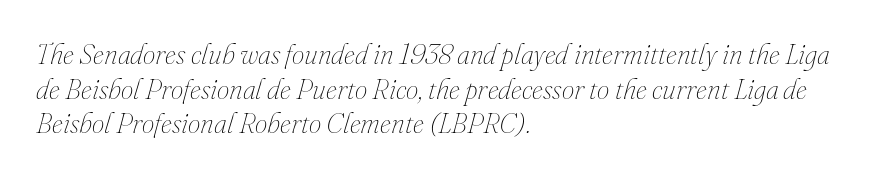
{"italic": "yes", "lean": "right", "slant_degrees": 16, "bold": "no", "weight": "thin", "width": "normal", "stroke_contrast": "medium", "x_height": "small", "monospaced": "no", "underline": "no", "align": "left", "line_spacing_ratio": 1.24, "letter_spacing": "normal", "letter_spacing_em": 0.0, "glyph_px": 28}
